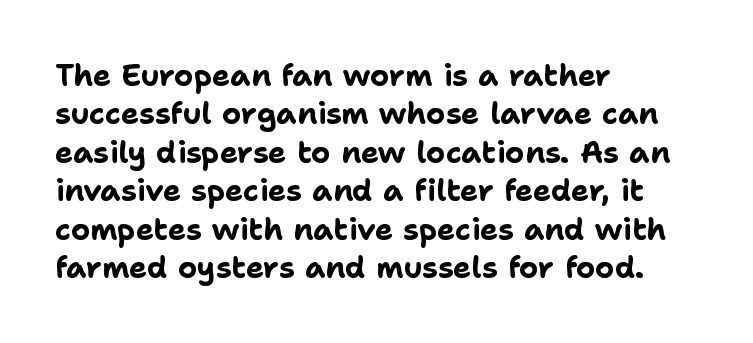
{"serif": "no", "italic": "no", "bold": "yes", "weight": "bold", "width": "normal", "stroke_contrast": "low", "x_height": "medium", "monospaced": "no", "underline": "no", "align": "left", "line_spacing": "normal", "line_spacing_ratio": 1.28, "letter_spacing": "normal", "letter_spacing_em": 0.0, "glyph_px": 30}
